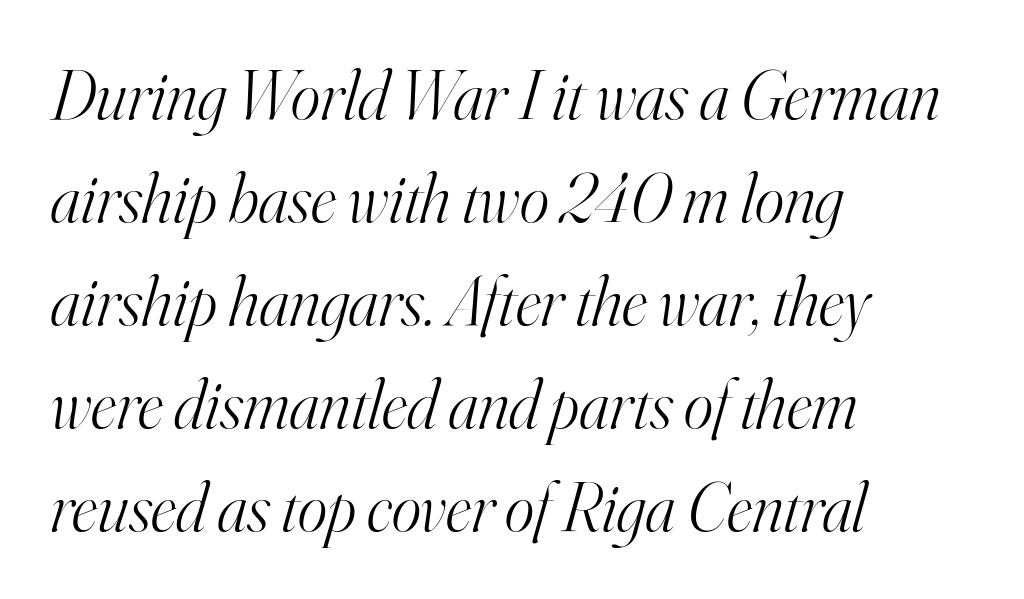
The image shows 70 px light serif type, italic (leaning right); set left-aligned, normal line spacing (1.47x), normal letter spacing, not underlined; high stroke contrast and a small x-height.
